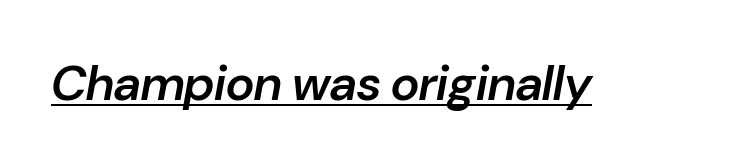
Q: Is the text bold? A: Semi-bold.
Q: Is the text italic (slanted)? A: Yes, it leans right by about 10 degrees.
Q: Is the text underlined? A: Yes.
Q: Is the spacing between letters normal or unusually wide? A: Normal.
Q: Width (condensed, normal, or wide)? A: Normal.
Q: Stroke contrast? A: Low.
Q: x-height? A: Medium.
Q: Monospaced? A: No.
